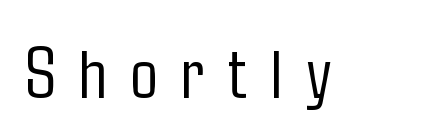
The image shows 74 px light, condensed sans-serif type, upright; set unusually wide letter spacing (+0.31 em), not underlined; low stroke contrast and a medium x-height.
